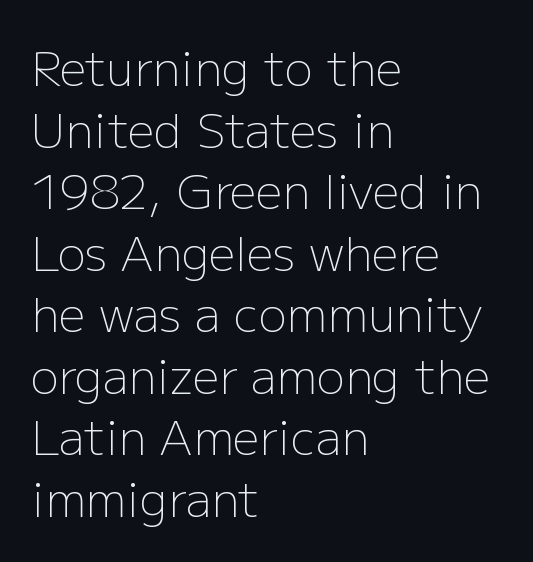
{"serif": "no", "italic": "no", "bold": "no", "weight": "light", "width": "normal", "stroke_contrast": "low", "x_height": "medium", "monospaced": "no", "underline": "no", "align": "left", "line_spacing": "normal", "line_spacing_ratio": 1.31, "letter_spacing": "normal", "letter_spacing_em": 0.0, "glyph_px": 47}
